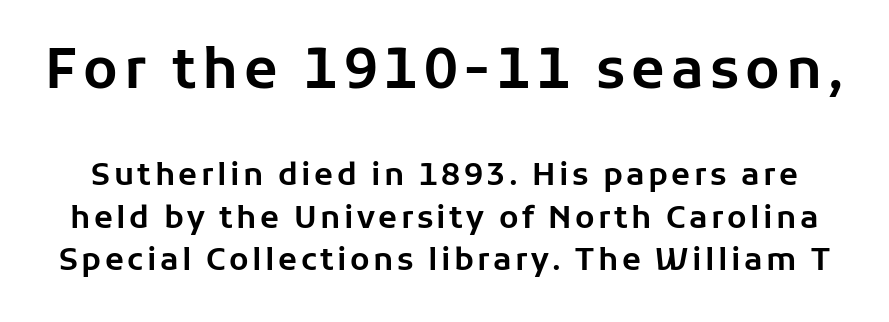
{"serif": "no", "italic": "no", "width": "normal", "stroke_contrast": "low", "x_height": "medium", "monospaced": "no", "underline": "no", "line_spacing": "normal", "line_spacing_ratio": 1.37, "larger_block": "first", "size_ratio": 1.77, "glyph_px": 55}
